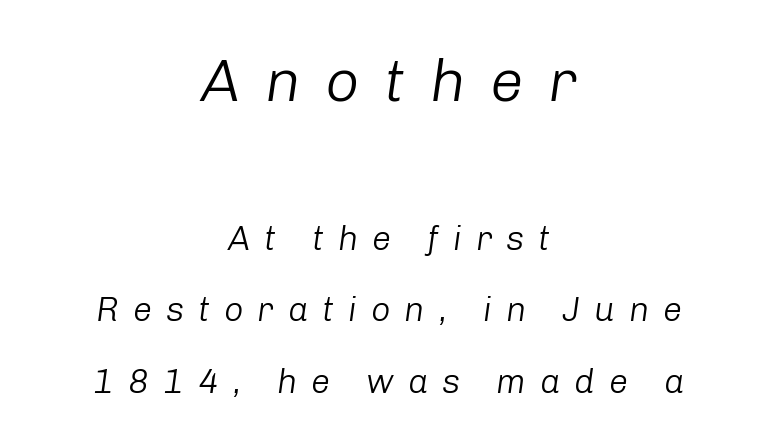
How are the letters spaced? Widely, with obvious added tracking. Yep, that's italic — everything's leaning. Is the lower block the larger one? No — the upper block carries the bigger type. This rendering features lettering with no underline. Each letter keeps its own natural width here, so spacing adapts to shape. This rendering uses center alignment, leaving both contours irregular but symmetric.
